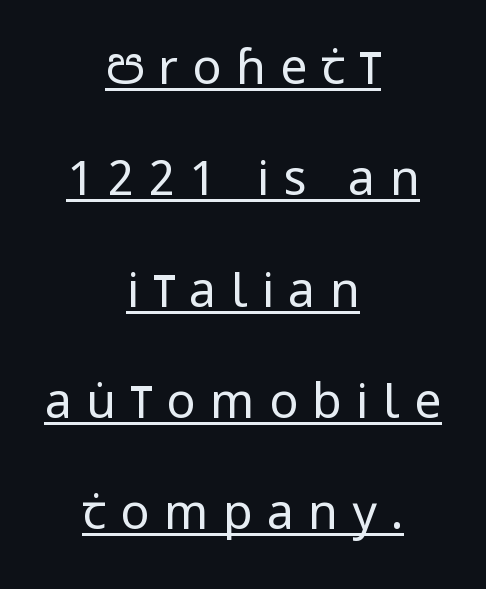
{"serif": "no", "italic": "no", "bold": "no", "weight": "regular", "width": "condensed", "stroke_contrast": "low", "x_height": "large", "monospaced": "no", "underline": "yes", "align": "center", "line_spacing": "loose", "line_spacing_ratio": 2.32, "letter_spacing": "wide", "letter_spacing_em": 0.3, "glyph_px": 48}
